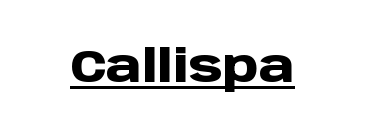
The image shows 45 px heavy sans-serif type, upright; set normal letter spacing, underlined; low stroke contrast and a large x-height.
